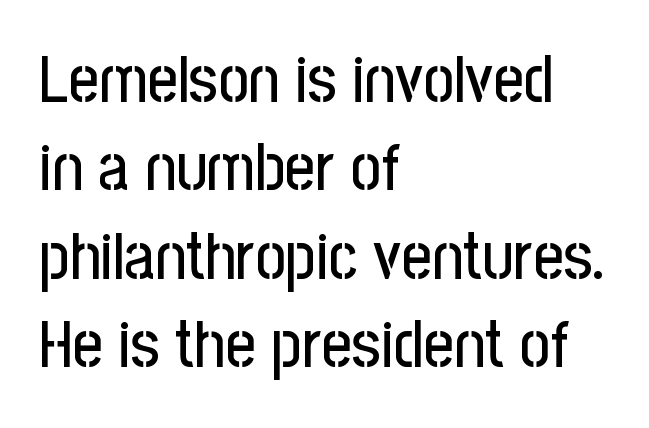
No extra tracking has been applied to these lines. The space between consecutive lines is moderate. A classic flush-left, rag-right setting is used for this passage. Check the space under the baseline: it is left empty. The text was rendered using a sans face with plain stroke endings. The font's upright variant was chosen for this text.
